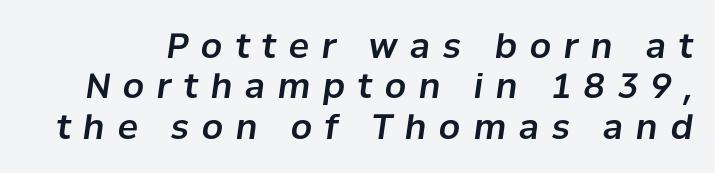
The baseline area is clear. This sample has the flowing, uneven cadence of proportional lettering. The passage shown leans; its letterforms are oblique. Each word looks stretched out because of the extra space between its letters.
